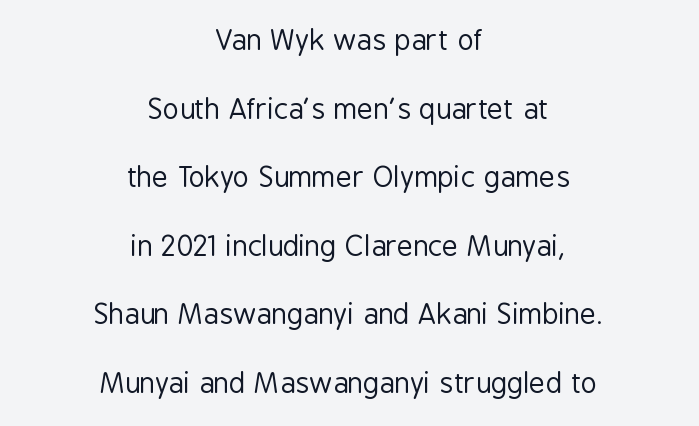
Summary of vertical rhythm: relaxed, with wide interline spacing. A light-to-regular cut is what we see here. A centered setting, common on invitations and titles, is used for this passage. A typesetter would call this proportional, since set widths differ per character. Descenders are the only things crossing below the line. The glyphs in this specimen are sans serif.
